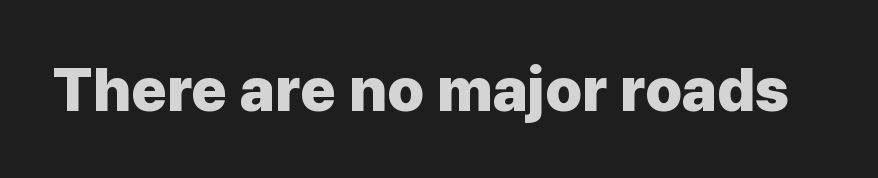
Q: Is the text bold? A: Yes.
Q: Is the text italic (slanted)? A: No, it is upright.
Q: Is the typeface a serif or a sans-serif typeface? A: Sans-serif.
Q: Is the text underlined? A: No.
Q: Is the spacing between letters normal or unusually wide? A: Normal.
Q: Width (condensed, normal, or wide)? A: Normal.
Q: Stroke contrast? A: Low.
Q: x-height? A: Medium.
Q: Monospaced? A: No.
